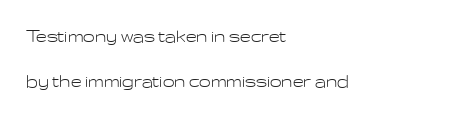
Q: Is the text bold? A: No.
Q: Is the text italic (slanted)? A: No, it is upright.
Q: Is the text underlined? A: No.
Q: How is the paragraph aligned? A: Left-aligned.
Q: Is the spacing between letters normal or unusually wide? A: Normal.
Q: Is the spacing between lines tight, normal or loose? A: Loose.
